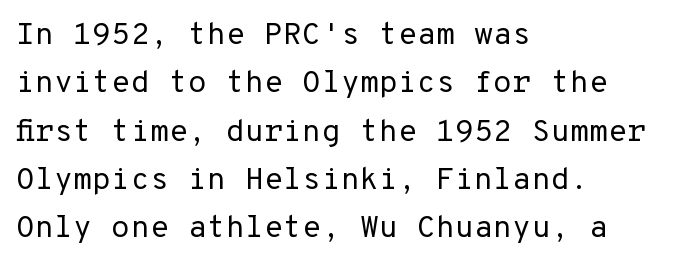
Does the copy run flush right? No — it runs flush left. Descenders hang freely into open space. In terms of posture, this sample is upright. No extra tracking has been applied to these lines.
